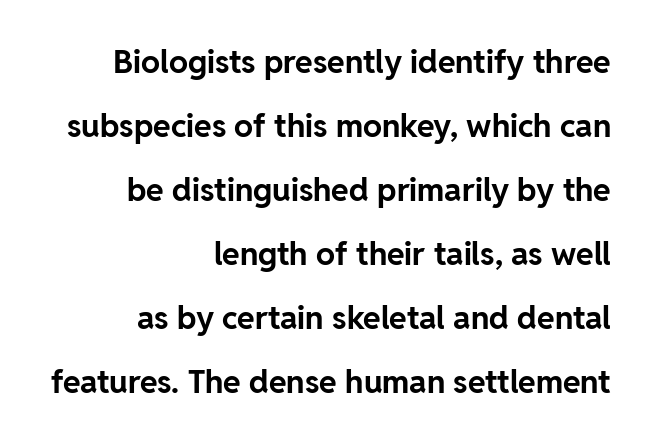
Has an underline been added? It has not. Horizontal bands of white between lines are thick stripes. A typesetter would label this face a sans. The ragged edge is on the left, which tells us the setting is flush right.
